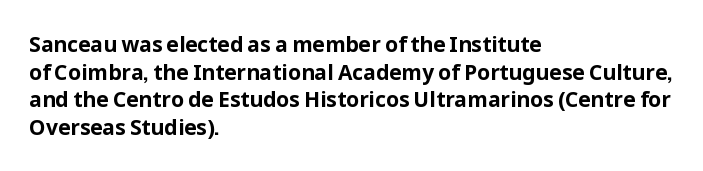
Q: Is the text bold? A: Yes.
Q: Is the text italic (slanted)? A: No, it is upright.
Q: Is the text underlined? A: No.
Q: How is the paragraph aligned? A: Left-aligned.
Q: Is the spacing between letters normal or unusually wide? A: Normal.
Q: Is the spacing between lines tight, normal or loose? A: Normal.
